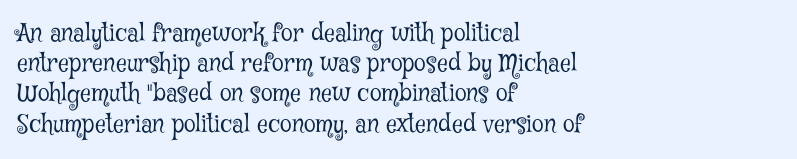
The image shows 24 px text type, upright; set left-aligned, normal line spacing (1.26x), normal letter spacing, not underlined.
